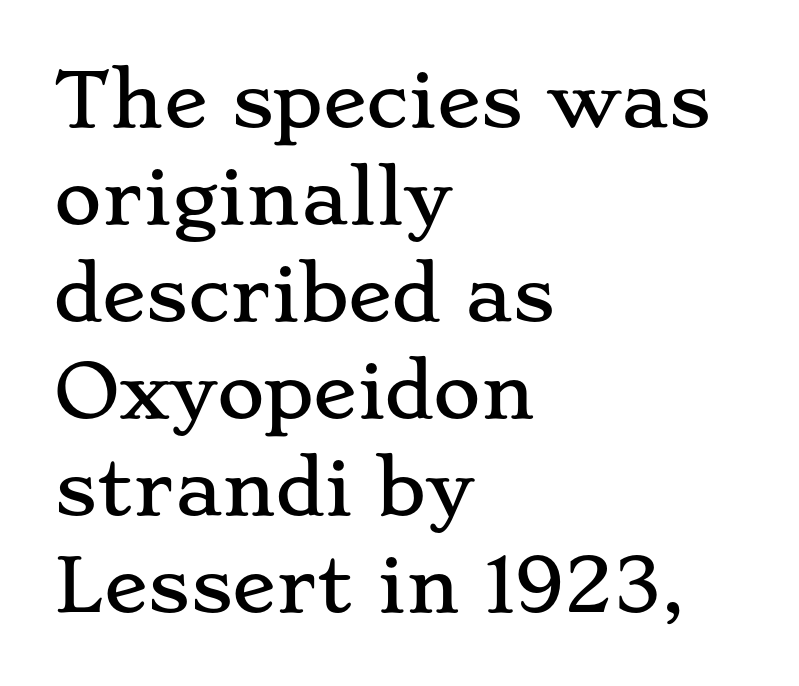
Q: Is the text italic (slanted)? A: No, it is upright.
Q: Is the typeface a serif or a sans-serif typeface? A: Serif.
Q: Is the text underlined? A: No.
Q: How is the paragraph aligned? A: Left-aligned.
Q: Is the spacing between letters normal or unusually wide? A: Normal.
Q: Is the spacing between lines tight, normal or loose? A: Normal.
Q: Width (condensed, normal, or wide)? A: Wide.
Q: Stroke contrast? A: Low.
Q: x-height? A: Small.
Q: Monospaced? A: No.
